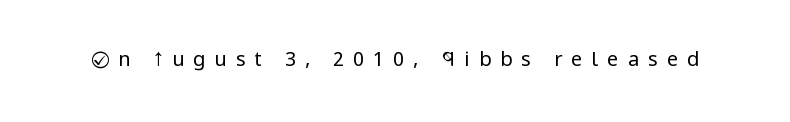
{"italic": "no", "bold": "no", "underline": "no", "letter_spacing": "wide", "letter_spacing_em": 0.45, "glyph_px": 20}
